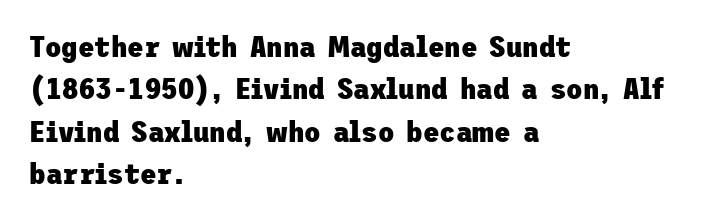
The image shows 30 px heavy sans-serif type, upright; set left-aligned, normal line spacing (1.41x), normal letter spacing, not underlined; low stroke contrast and a medium x-height.
